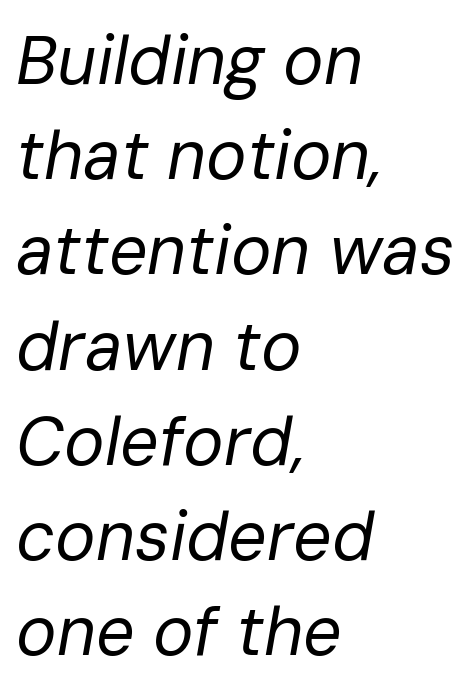
This block has exactly the height ordinary leading produces. Horizontally, the lines are justified to the leading edge only. Descender tails drop into unmarked territory. Stem width sits at or under what a default text font uses. The tracking reads as untouched default to a designer's eye.
